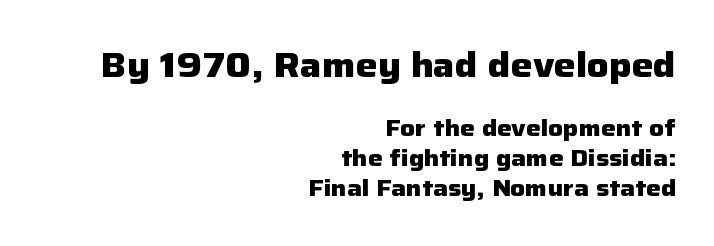
The composition opens big and finishes small. The passage shown is typeset with a sans-serif family. Words appear dense and cohesive because spacing is normal. No italicization has been applied; the sample stays upright. Every row of glyphs terminates at an identical x-position on the right.
